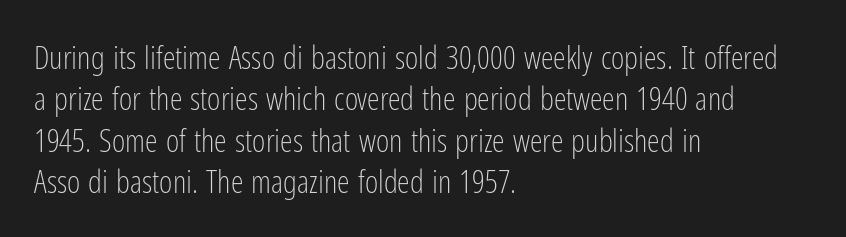
The image shows 32 px light, condensed sans-serif type, upright; set left-aligned, normal line spacing (1.29x), normal letter spacing, not underlined; low stroke contrast and a medium x-height.
